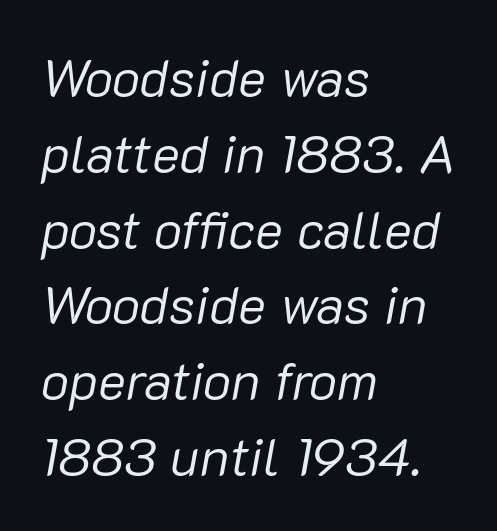
The image shows 53 px regular-weight type, italic (leaning right); set left-aligned, normal line spacing (1.43x), normal letter spacing, not underlined; low stroke contrast and a medium x-height.
